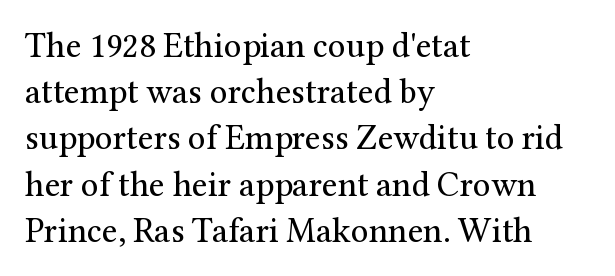
{"serif": "yes", "italic": "no", "bold": "no", "weight": "regular", "width": "normal", "stroke_contrast": "medium", "x_height": "medium", "monospaced": "no", "underline": "no", "align": "left", "line_spacing": "normal", "line_spacing_ratio": 1.32, "letter_spacing": "normal", "letter_spacing_em": 0.0, "glyph_px": 35}
